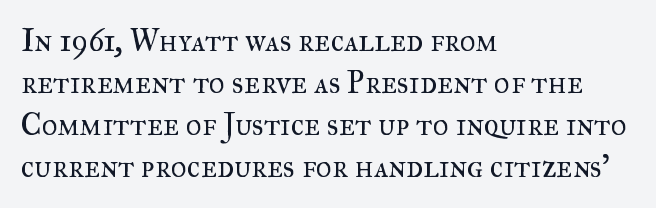
What's the leading like? Ordinary, nothing unusual. Line starts are locked; line ends wander. You could not count columns in this text — the font is proportionally spaced. No italicization has been applied; the sample stays upright. No word sits above an underline. In terms of letterform style, serifs are clearly present.
